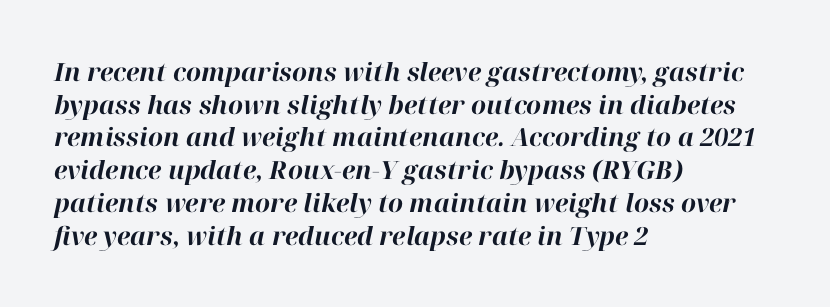
Q: Is the text bold? A: Yes.
Q: Is the text italic (slanted)? A: Yes, it leans right by about 12 degrees.
Q: Is the text underlined? A: No.
Q: How is the paragraph aligned? A: Left-aligned.
Q: Is the spacing between letters normal or unusually wide? A: Normal.
Q: Is the spacing between lines tight, normal or loose? A: Normal.
